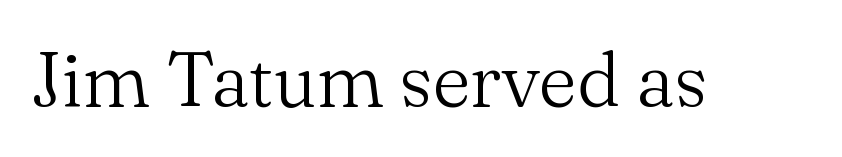
Q: Is the text bold? A: No.
Q: Is the text italic (slanted)? A: No, it is upright.
Q: Is the typeface a serif or a sans-serif typeface? A: Serif.
Q: Is the text underlined? A: No.
Q: Is the spacing between letters normal or unusually wide? A: Normal.
Q: Width (condensed, normal, or wide)? A: Normal.
Q: Stroke contrast? A: Medium.
Q: x-height? A: Small.
Q: Monospaced? A: No.
